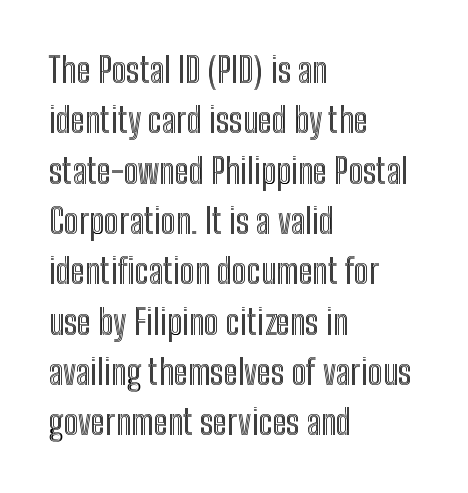
The letters advance in unequal steps, a hallmark of proportional type. How are the letters spaced? Ordinarily, with no added tracking. The space directly below the letters is spotless. Vertical spacing — default.
